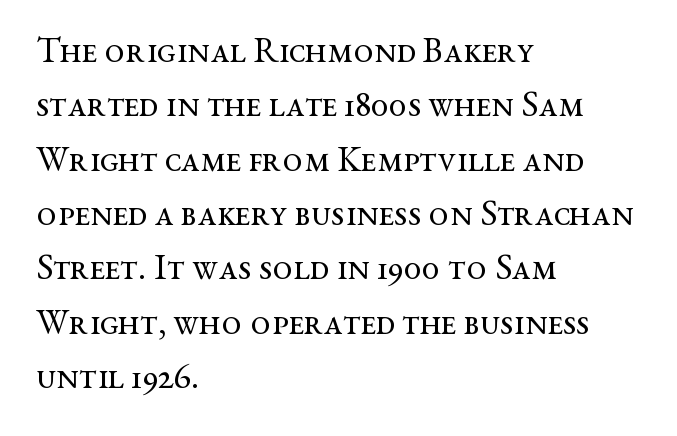
The image shows 36 px regular-weight, wide serif type, upright; set left-aligned, normal line spacing (1.51x), normal letter spacing, not underlined; medium stroke contrast and a medium x-height.
